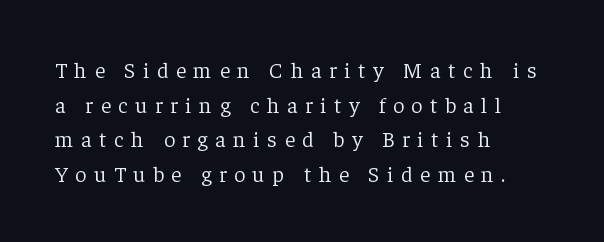
The image shows 22 px text type, upright; set left-aligned, normal line spacing (1.57x), unusually wide letter spacing (+0.35 em), not underlined.
